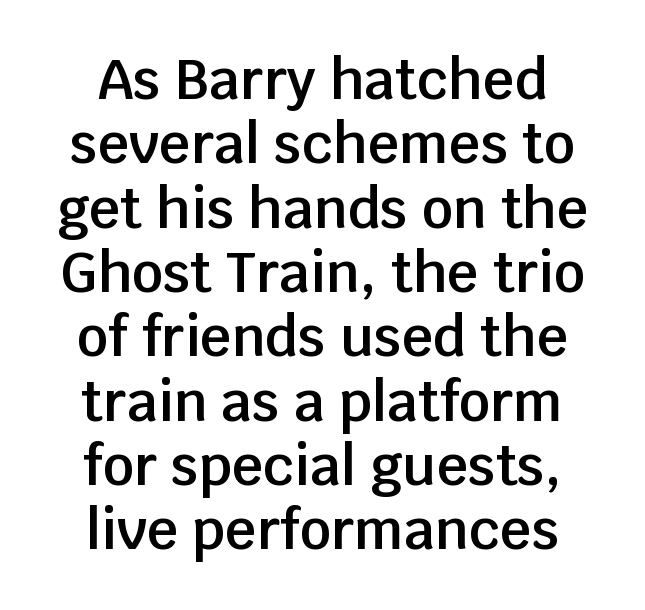
Q: Is the text bold? A: Semi-bold.
Q: Is the text italic (slanted)? A: No, it is upright.
Q: Is the typeface a serif or a sans-serif typeface? A: Sans-serif.
Q: Is the text underlined? A: No.
Q: How is the paragraph aligned? A: Centered.
Q: Is the spacing between letters normal or unusually wide? A: Normal.
Q: Width (condensed, normal, or wide)? A: Normal.
Q: Stroke contrast? A: Low.
Q: x-height? A: Large.
Q: Monospaced? A: No.
